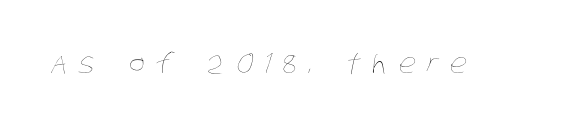
The image shows 27 px text type; set unusually wide letter spacing (+0.41 em), not underlined.
